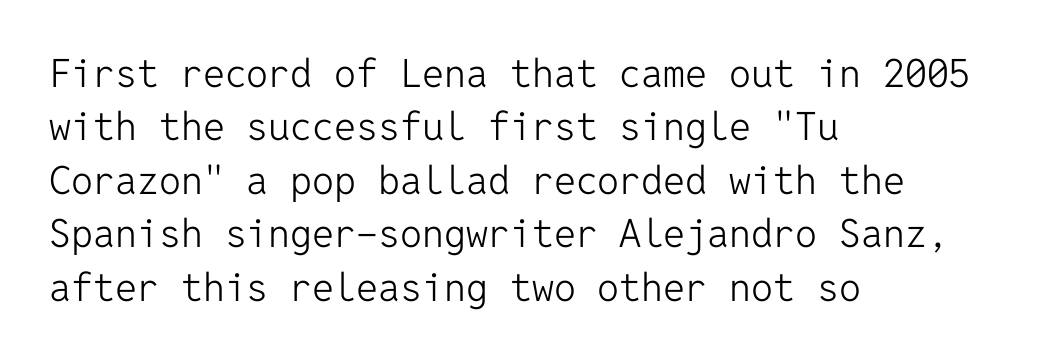
Q: Is the text bold? A: No.
Q: Is the text italic (slanted)? A: No, it is upright.
Q: Is the typeface a serif or a sans-serif typeface? A: Sans-serif.
Q: Is the text underlined? A: No.
Q: How is the paragraph aligned? A: Left-aligned.
Q: Is the spacing between letters normal or unusually wide? A: Normal.
Q: Is the spacing between lines tight, normal or loose? A: Normal.
Q: Width (condensed, normal, or wide)? A: Normal.
Q: Stroke contrast? A: Low.
Q: x-height? A: Medium.
Q: Monospaced? A: Yes.
